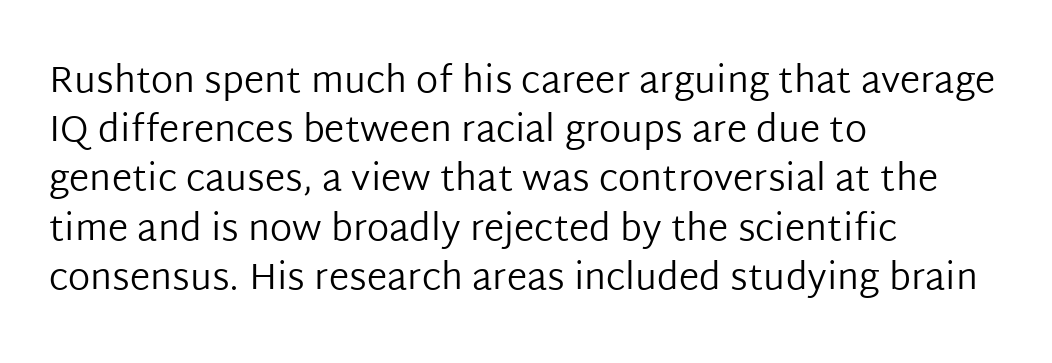
{"serif": "no", "italic": "no", "bold": "no", "weight": "regular", "width": "normal", "stroke_contrast": "low", "x_height": "medium", "monospaced": "no", "underline": "no", "align": "left", "line_spacing": "normal", "line_spacing_ratio": 1.33, "letter_spacing": "normal", "letter_spacing_em": 0.0, "glyph_px": 37}
